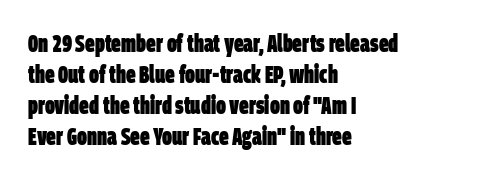
The image shows 24 px bold type; set left-aligned, normal line spacing (1.29x), normal letter spacing, not underlined.
